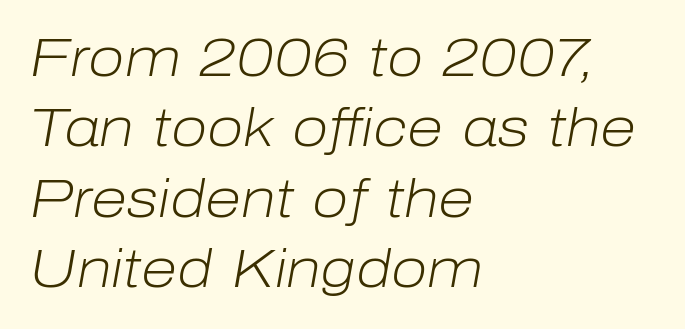
Q: Is the text bold? A: No.
Q: Is the text italic (slanted)? A: Yes, it leans right by about 10 degrees.
Q: Is the text underlined? A: No.
Q: How is the paragraph aligned? A: Left-aligned.
Q: Is the spacing between letters normal or unusually wide? A: Normal.
Q: Is the spacing between lines tight, normal or loose? A: Normal.
Q: Width (condensed, normal, or wide)? A: Normal.
Q: Stroke contrast? A: Low.
Q: x-height? A: Medium.
Q: Monospaced? A: No.
